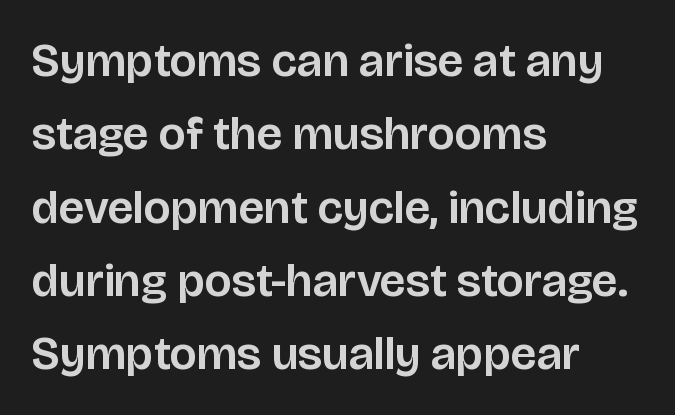
{"serif": "no", "italic": "no", "width": "normal", "stroke_contrast": "low", "x_height": "large", "monospaced": "no", "underline": "no", "align": "left", "line_spacing": "normal", "line_spacing_ratio": 1.56, "letter_spacing": "normal", "letter_spacing_em": 0.0, "glyph_px": 47}
